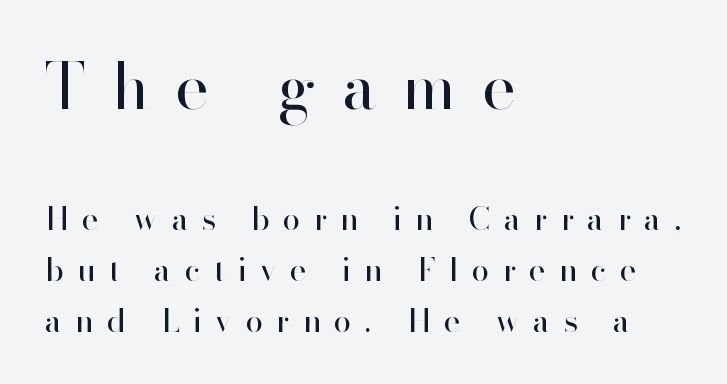
Q: Is the text bold? A: No.
Q: Is the text italic (slanted)? A: No, it is upright.
Q: Is the typeface a serif or a sans-serif typeface? A: Sans-serif.
Q: Is the text underlined? A: No.
Q: How is the paragraph aligned? A: Left-aligned.
Q: Is the spacing between letters normal or unusually wide? A: Unusually wide.
Q: Is the spacing between lines tight, normal or loose? A: Normal.
Q: Which block of text is set in a larger size, the first (top) or the second (bottom)? A: The first (top) one.
Q: Width (condensed, normal, or wide)? A: Normal.
Q: Stroke contrast? A: High.
Q: x-height? A: Small.
Q: Monospaced? A: No.
